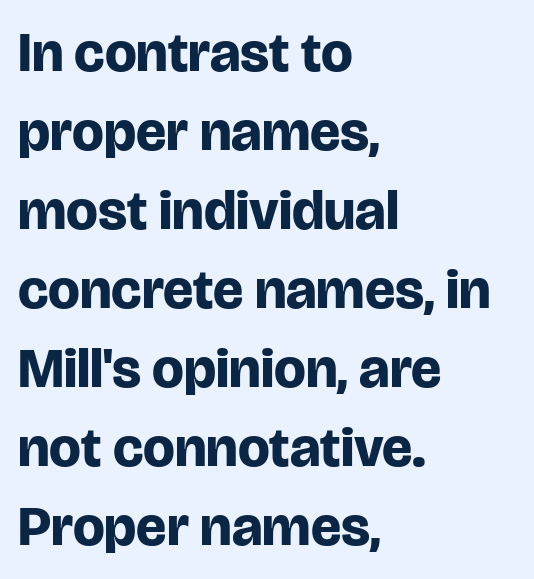
The image shows 56 px bold sans-serif type, upright; set left-aligned, normal line spacing (1.41x), normal letter spacing, not underlined; low stroke contrast and a large x-height.
